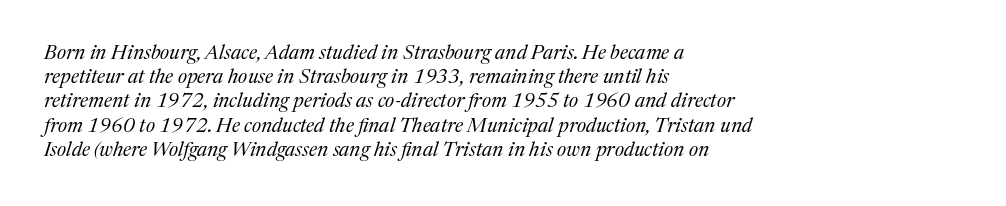
No word sits above an underline. The gaps between neighbouring characters are ordinary and unremarkable. Which margin do the lines hug? The left one — the right edge is uneven. Stems and bowls with no extra thickness — not bold. Yep, that's italic — everything's leaning.
